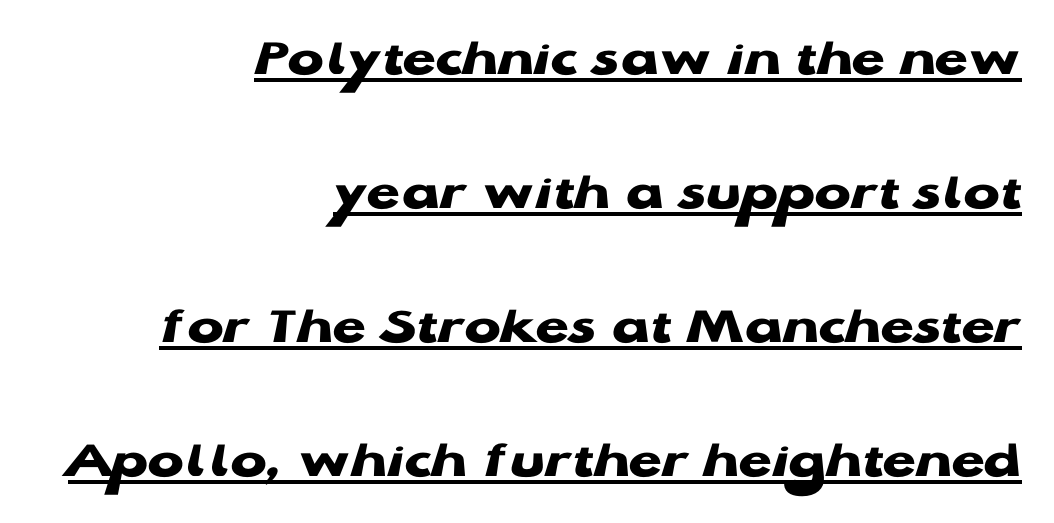
{"serif": "no", "italic": "no", "bold": "yes", "weight": "heavy", "width": "wide", "stroke_contrast": "low", "x_height": "medium", "monospaced": "no", "underline": "yes", "align": "right", "line_spacing": "loose", "line_spacing_ratio": 2.48, "letter_spacing": "normal", "letter_spacing_em": 0.0, "glyph_px": 54}
